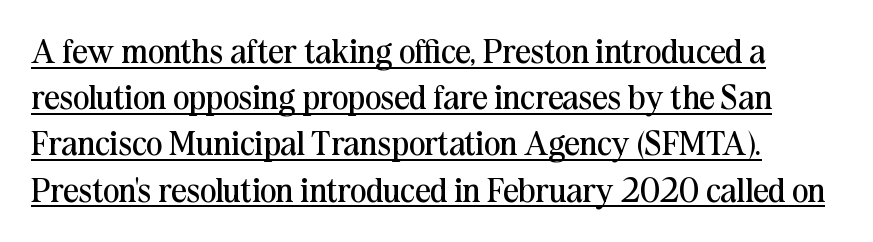
{"serif": "yes", "italic": "no", "bold": "no", "weight": "regular", "width": "normal", "stroke_contrast": "medium", "x_height": "medium", "monospaced": "no", "underline": "yes", "line_spacing": "normal", "line_spacing_ratio": 1.36, "letter_spacing": "normal", "letter_spacing_em": 0.0, "glyph_px": 34}
